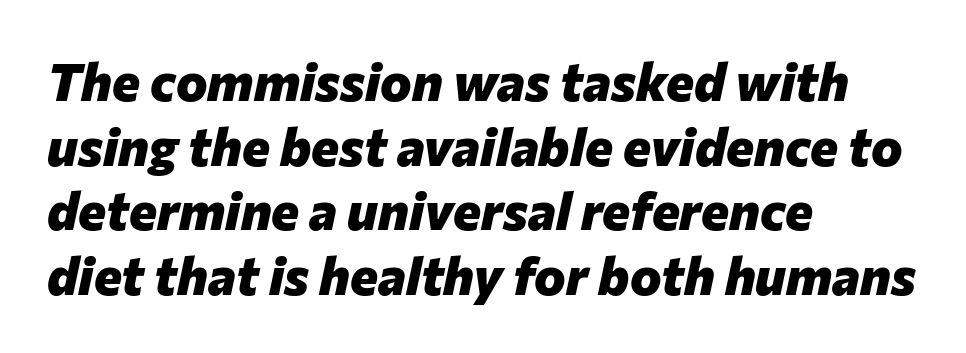
Quick note: italic. Each row of text sits above clean, open space. Set as a true bold cut, around the 700 mark. The passage shown is typed in a proportional face where columns would drift. Caption: standard tracking, unaltered.
